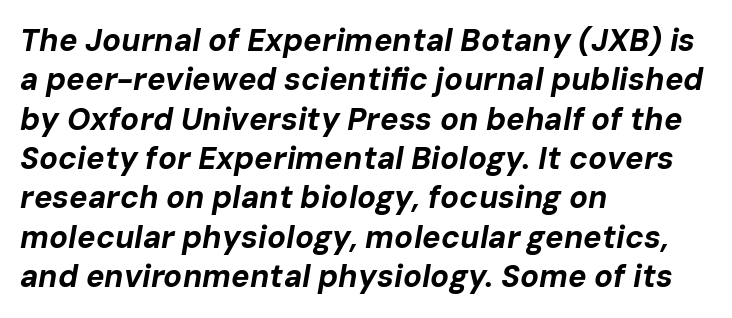
Q: Is the text bold? A: Yes.
Q: Is the text italic (slanted)? A: Yes, it leans right by about 10 degrees.
Q: Is the text underlined? A: No.
Q: How is the paragraph aligned? A: Left-aligned.
Q: Is the spacing between letters normal or unusually wide? A: Normal.
Q: Is the spacing between lines tight, normal or loose? A: Normal.
Q: Width (condensed, normal, or wide)? A: Normal.
Q: Stroke contrast? A: Low.
Q: x-height? A: Medium.
Q: Monospaced? A: No.
